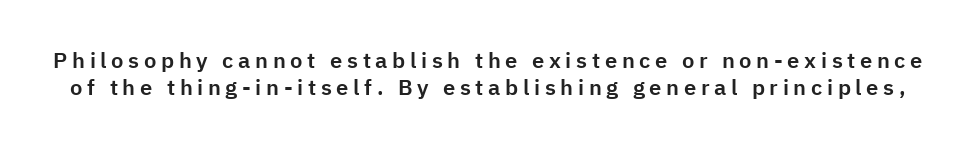
A typesetter would mark this as roman, not italic. Whoever set this chose a conventional vertical rhythm. Nobody drew a line under any word here. The type is letterspaced generously, with wide tracking.
